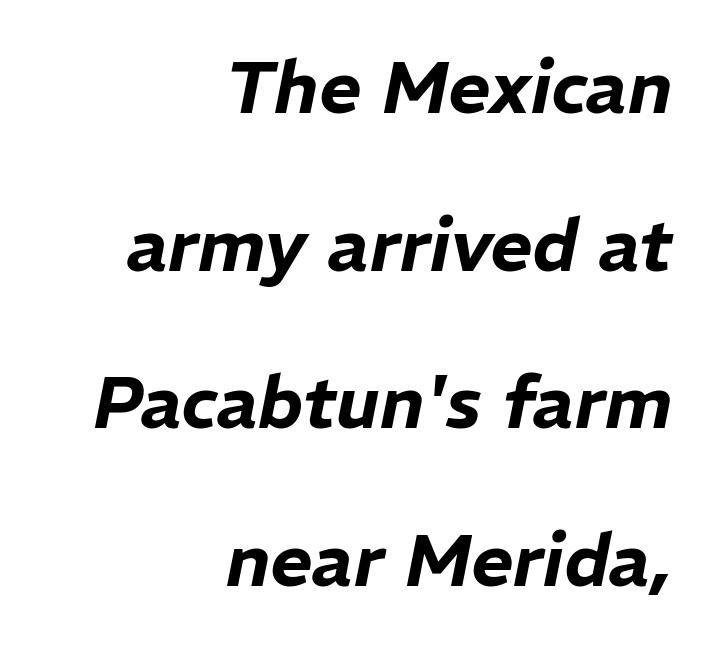
The zone under the glyphs is completely vacant. No extra tracking has been applied to these lines. Layout note: lines flush right. One glance says open: line gaps are wider than usual. Varying glyph widths throughout — classic text-font behaviour. The whole block is typeset with a tilt.
